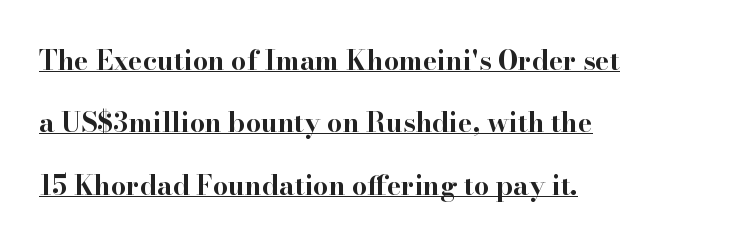
Q: Is the text bold? A: Yes.
Q: Is the text italic (slanted)? A: No, it is upright.
Q: Is the text underlined? A: Yes.
Q: How is the paragraph aligned? A: Left-aligned.
Q: Is the spacing between letters normal or unusually wide? A: Normal.
Q: Is the spacing between lines tight, normal or loose? A: Loose.
